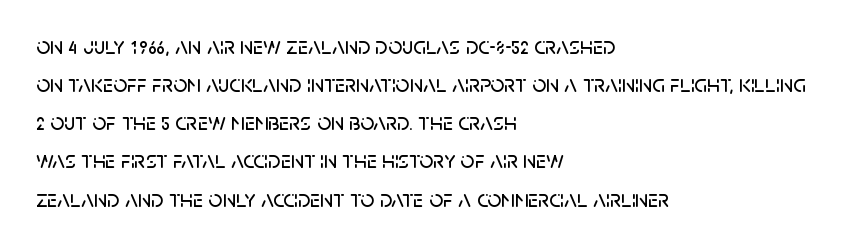
A normal amount of white space separates one row of letters from the next. In terms of letterspacing, this is plain default setting. Quick note: not italic, upright. Only glyphs here, with clear space below each row. Horizontally, the lines are justified to the leading edge only.
